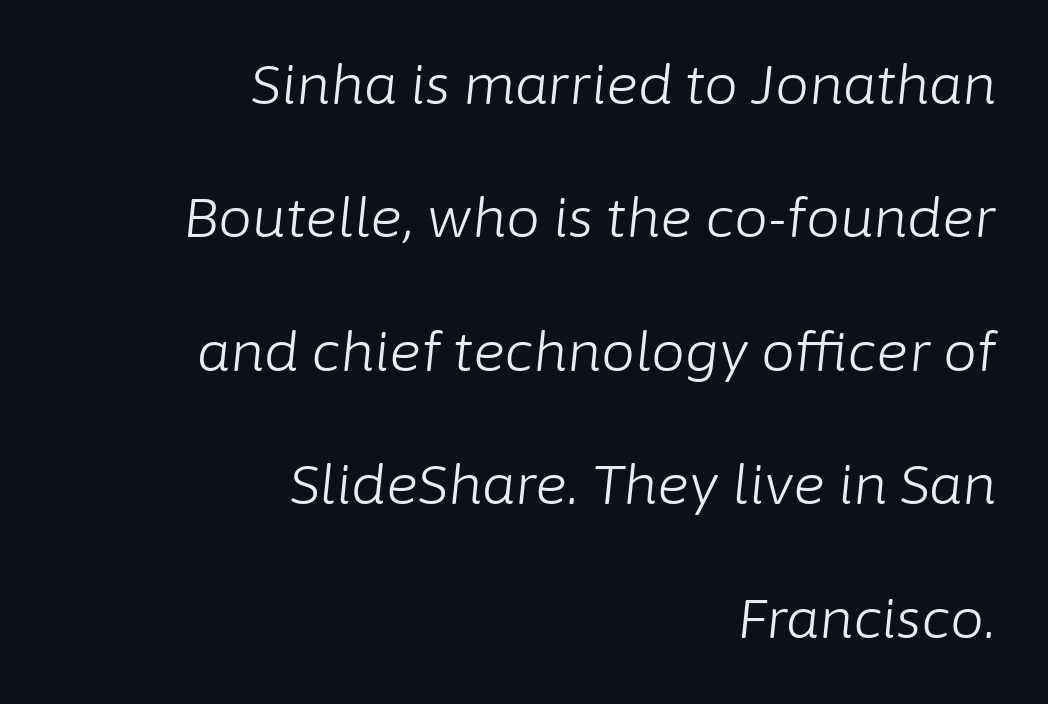
{"italic": "yes", "lean": "right", "slant_degrees": 6, "bold": "no", "weight": "light", "width": "normal", "stroke_contrast": "low", "x_height": "medium", "monospaced": "no", "underline": "no", "align": "right", "line_spacing": "loose", "line_spacing_ratio": 2.47, "letter_spacing": "normal", "letter_spacing_em": 0.0, "glyph_px": 54}
